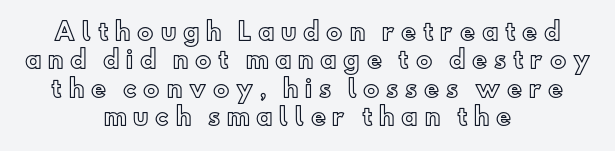
The image shows 23 px text type, upright; set centered, line spacing 1.23x, unusually wide letter spacing (+0.29 em), not underlined.
